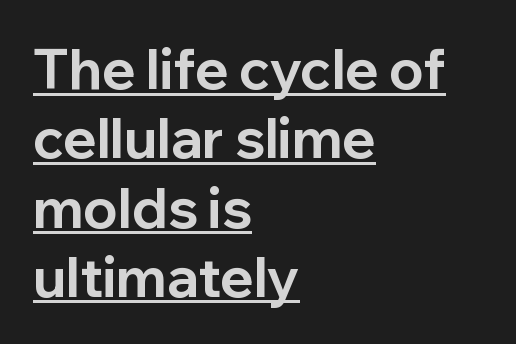
The image shows 55 px bold sans-serif type, upright; set left-aligned, normal line spacing (1.26x), normal letter spacing, underlined; low stroke contrast and a medium x-height.
